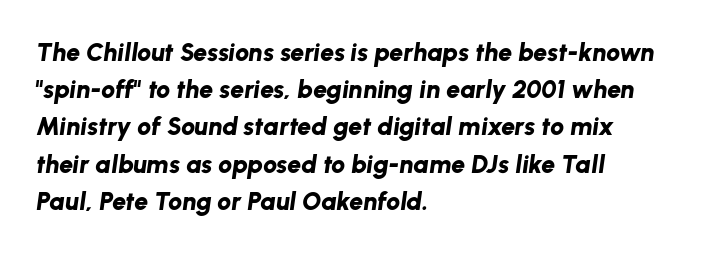
{"italic": "yes", "lean": "right", "slant_degrees": 8, "bold": "yes", "underline": "no", "align": "left", "line_spacing": "normal", "line_spacing_ratio": 1.49, "letter_spacing": "normal", "letter_spacing_em": 0.0, "glyph_px": 25}
